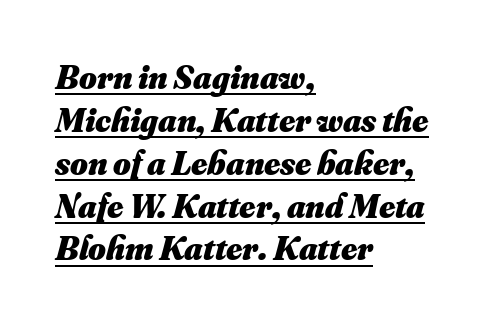
The image shows 34 px heavy type; set left-aligned, normal line spacing (1.26x), normal letter spacing, underlined; medium stroke contrast and a small x-height.
